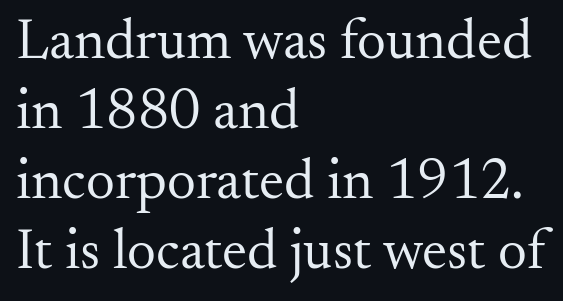
{"serif": "yes", "italic": "no", "bold": "no", "weight": "regular", "width": "normal", "stroke_contrast": "medium", "x_height": "small", "monospaced": "no", "underline": "no", "align": "left", "line_spacing_ratio": 1.23, "letter_spacing": "normal", "letter_spacing_em": 0.0, "glyph_px": 57}
